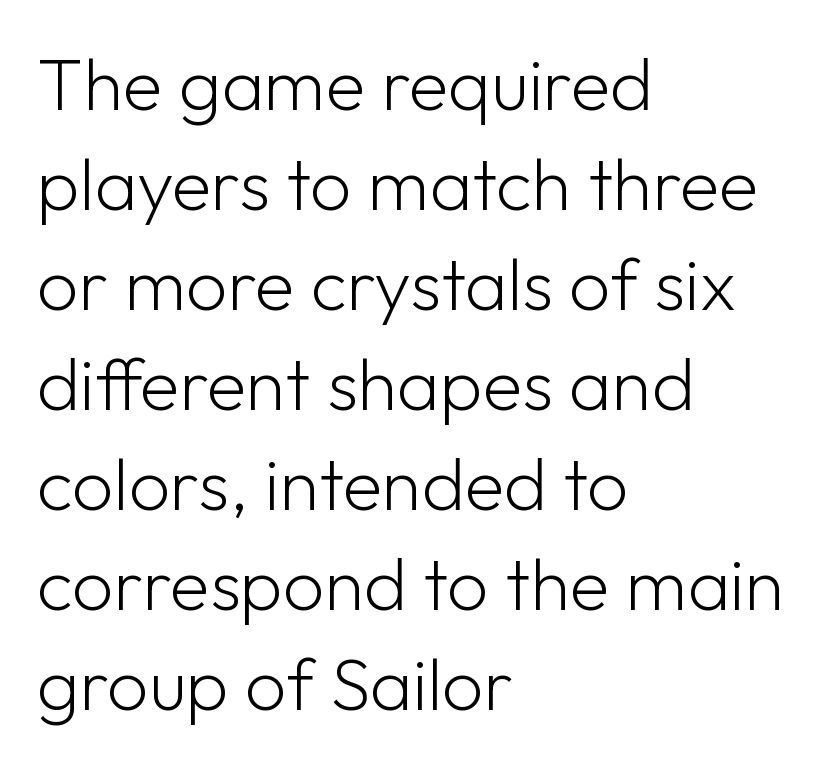
The letters advance in unequal steps, a hallmark of proportional type. The lines sit at an ordinary, default distance from one another. The letterforms sit at book weight or below. The strip under each line holds only bare page.
